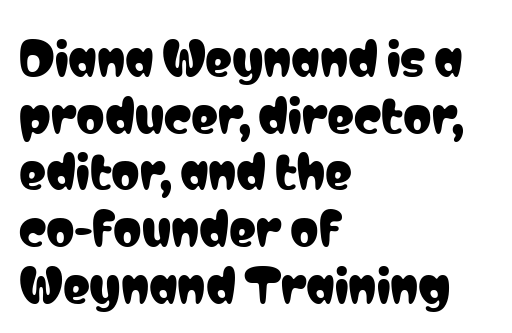
Regarding serifs, this sample does without them. Letter spacing: default. The passage shown stacks its lines at a standard gap. Notice how the passage keeps a crisp vertical edge on the left only.
